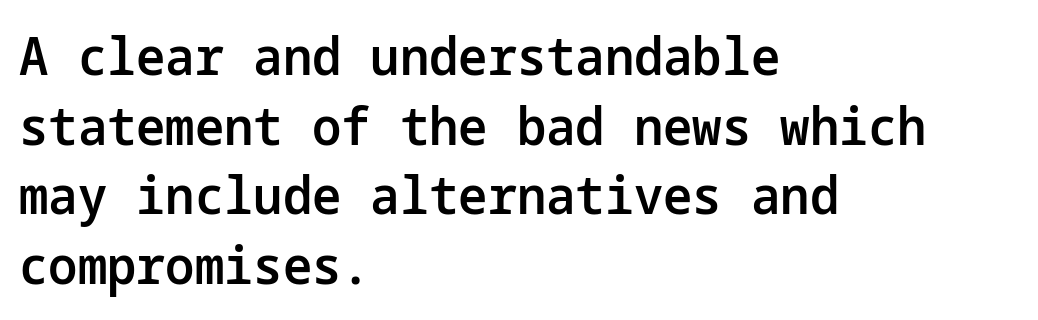
{"serif": "no", "italic": "no", "bold": "semi", "weight": "semibold", "width": "normal", "stroke_contrast": "low", "x_height": "medium", "underline": "no", "align": "left", "line_spacing": "normal", "line_spacing_ratio": 1.34, "letter_spacing": "normal", "letter_spacing_em": 0.0, "glyph_px": 52}
